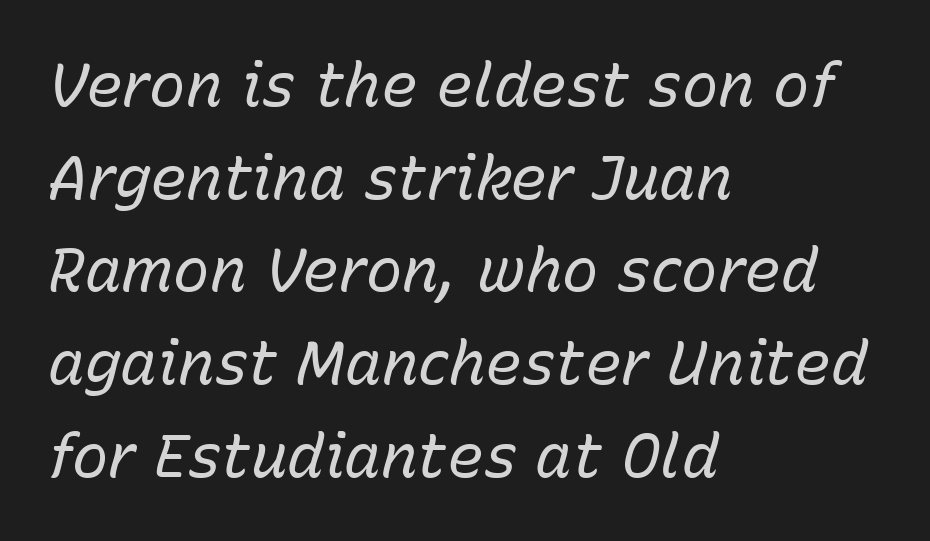
The face used here has a pronounced slope to its letters. Glance below the letters and you will spot only blank space. The letters sit at their default tracking, neither squeezed nor spread. Leftover space on each line is placed entirely after the last word. Notice how descenders clear the ascenders below comfortably — that's standard leading.
